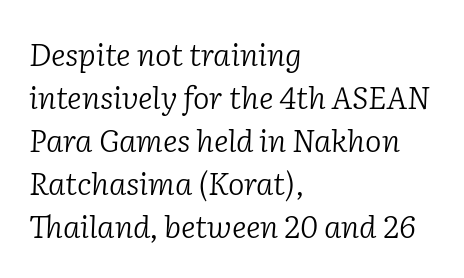
{"serif": "yes", "italic": "yes", "lean": "right", "slant_degrees": 2, "bold": "no", "weight": "light", "width": "normal", "stroke_contrast": "low", "x_height": "medium", "monospaced": "no", "underline": "no", "align": "left", "line_spacing": "normal", "line_spacing_ratio": 1.39, "letter_spacing": "normal", "letter_spacing_em": 0.0, "glyph_px": 31}
